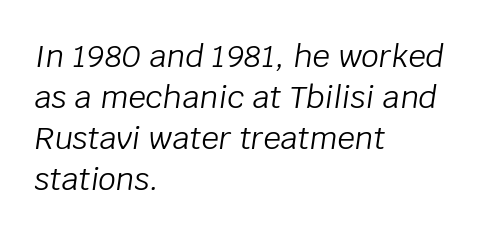
Casual observation: everything's shoved over to the left. Letters have the restrained weight of plain body copy at most. How are the letters spaced? Ordinarily, with no added tracking. Varying glyph widths throughout — classic text-font behaviour. Quick note: underline off. Observe the lean: these are italic letterforms.
